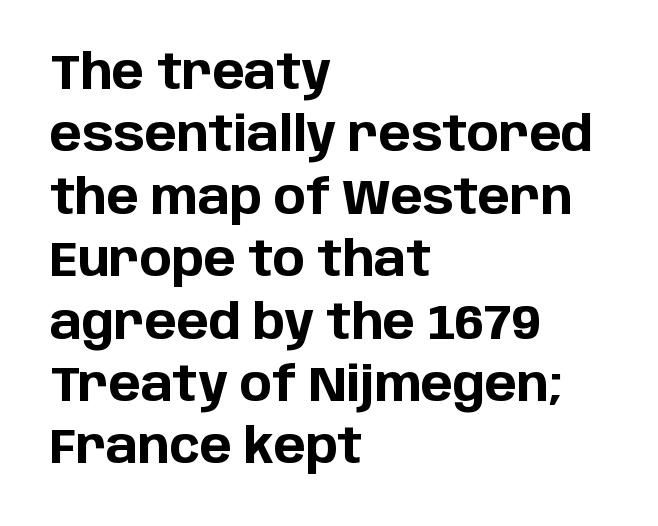
Evenly set lines give the paragraph a standard silhouette. Looks like regular typesetting: each glyph gets only the width it needs. This sample uses a sans-serif face. This rendering uses left alignment, leaving the right contour irregular.
